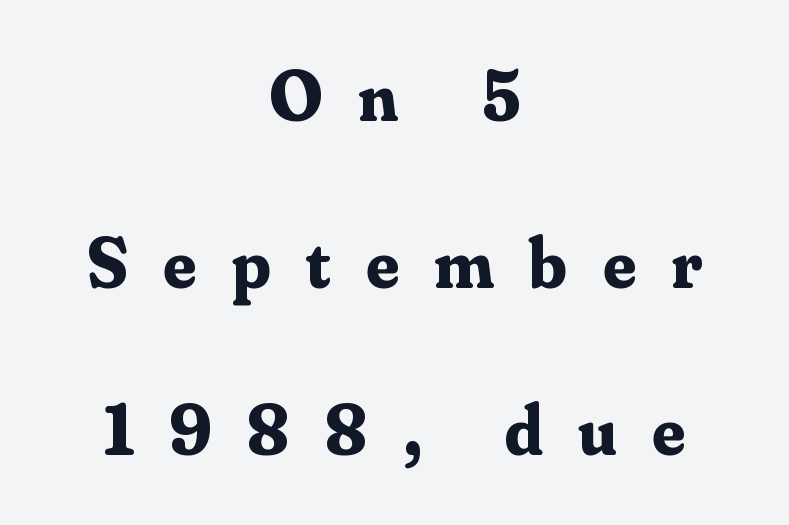
The image shows 72 px bold serif type, upright; set centered, loose line spacing (2.32x), unusually wide letter spacing (+0.49 em), not underlined; medium stroke contrast and a small x-height.
